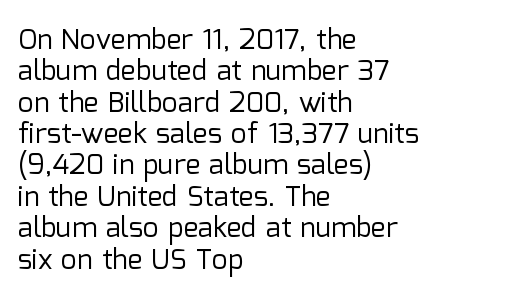
Q: Is the text bold? A: No.
Q: Is the text italic (slanted)? A: No, it is upright.
Q: Is the typeface a serif or a sans-serif typeface? A: Sans-serif.
Q: Is the text underlined? A: No.
Q: How is the paragraph aligned? A: Left-aligned.
Q: Is the spacing between letters normal or unusually wide? A: Normal.
Q: Is the spacing between lines tight, normal or loose? A: Tight.
Q: Width (condensed, normal, or wide)? A: Normal.
Q: Stroke contrast? A: Low.
Q: x-height? A: Medium.
Q: Monospaced? A: No.
